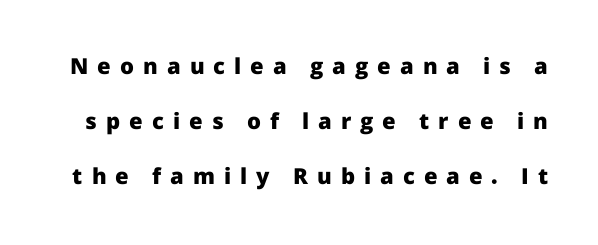
Quick note: interline space is abundant. Rendered with straight, roman letterforms. The face used here has the dense, thick strokes of a bold. In terms of letterspacing, this is a distinctly airy, spread setting. Each row of text sits above clean, open space.
